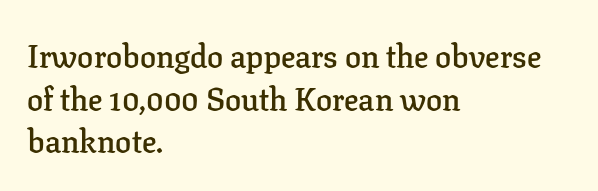
{"serif": "yes", "italic": "no", "bold": "semi", "weight": "semibold", "width": "normal", "stroke_contrast": "low", "x_height": "medium", "monospaced": "no", "underline": "no", "align": "left", "line_spacing": "normal", "line_spacing_ratio": 1.33, "letter_spacing": "normal", "letter_spacing_em": 0.0, "glyph_px": 32}
